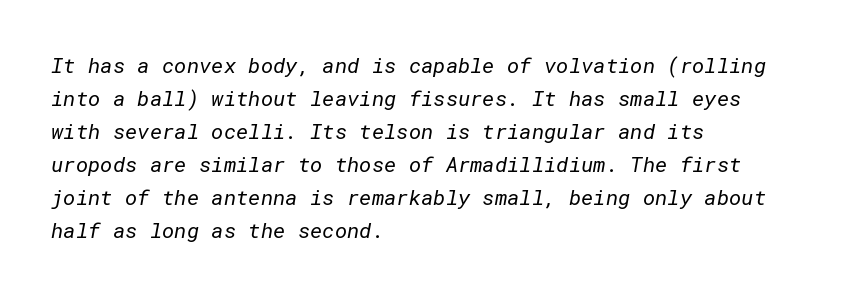
The image shows 21 px text type; set left-aligned, normal line spacing (1.57x), normal letter spacing, not underlined.
